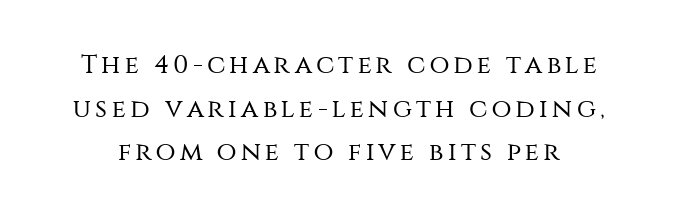
The image shows 26 px text type, upright; set normal line spacing (1.68x), not underlined.
